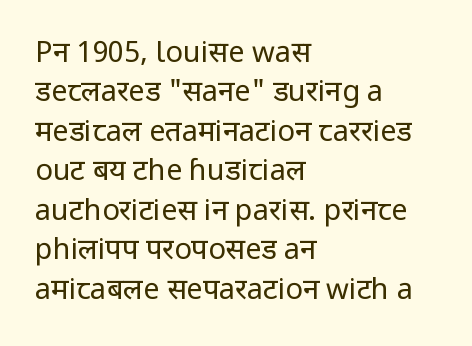
Check the space under the baseline: it is left empty. Typographically, this falls in the sans-serif category. A typesetter would mark this as roman, not italic. Layout note: lines flush left. Honestly, the letter spacing is just normal — you wouldn't notice it. Does the leading feel generous? No, just average.
